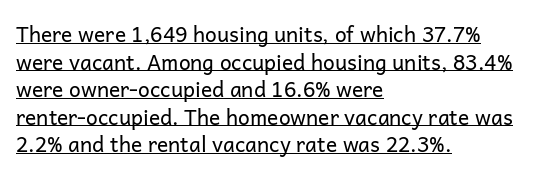
Q: Is the text bold? A: No.
Q: Is the text italic (slanted)? A: No, it is upright.
Q: Is the text underlined? A: Yes.
Q: How is the paragraph aligned? A: Left-aligned.
Q: Is the spacing between letters normal or unusually wide? A: Normal.
Q: Is the spacing between lines tight, normal or loose? A: Normal.
